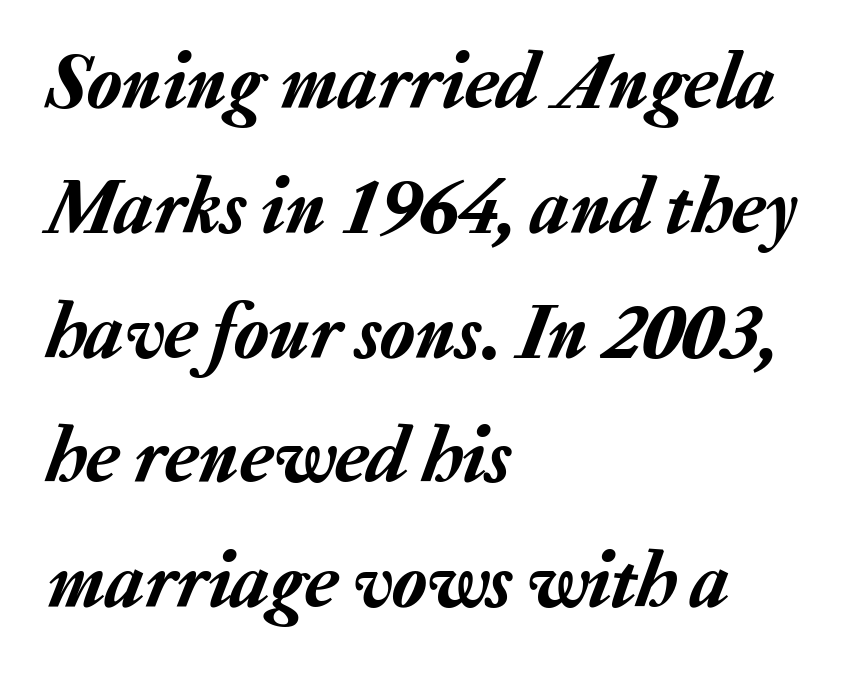
Q: Is the text italic (slanted)? A: Yes, it leans right by about 20 degrees.
Q: Is the text underlined? A: No.
Q: How is the paragraph aligned? A: Left-aligned.
Q: Is the spacing between letters normal or unusually wide? A: Normal.
Q: Is the spacing between lines tight, normal or loose? A: Normal.
Q: Width (condensed, normal, or wide)? A: Normal.
Q: Stroke contrast? A: Low.
Q: x-height? A: Medium.
Q: Monospaced? A: No.
